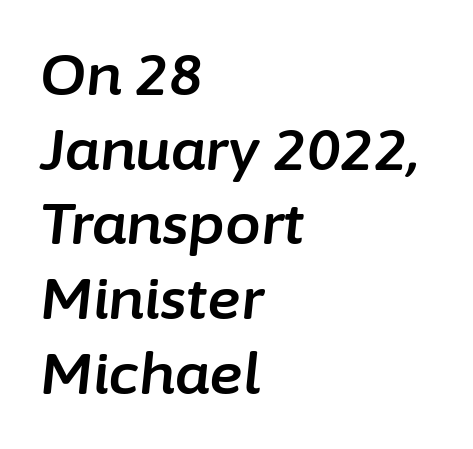
The image shows 57 px text type, italic (leaning right); set left-aligned, normal line spacing (1.31x), normal letter spacing, not underlined; low stroke contrast and a medium x-height.
